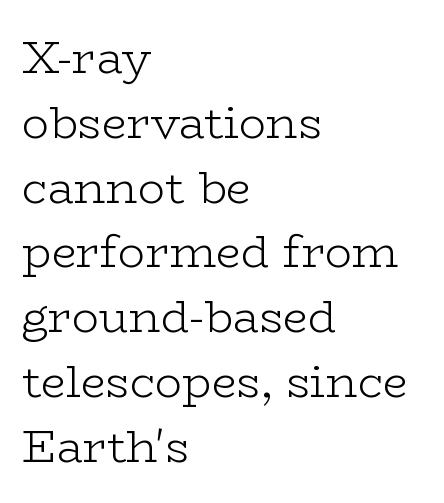
{"serif": "yes", "italic": "no", "bold": "no", "weight": "light", "width": "wide", "stroke_contrast": "low", "x_height": "medium", "monospaced": "no", "underline": "no", "align": "left", "line_spacing": "normal", "line_spacing_ratio": 1.44, "letter_spacing": "normal", "letter_spacing_em": 0.0, "glyph_px": 45}
